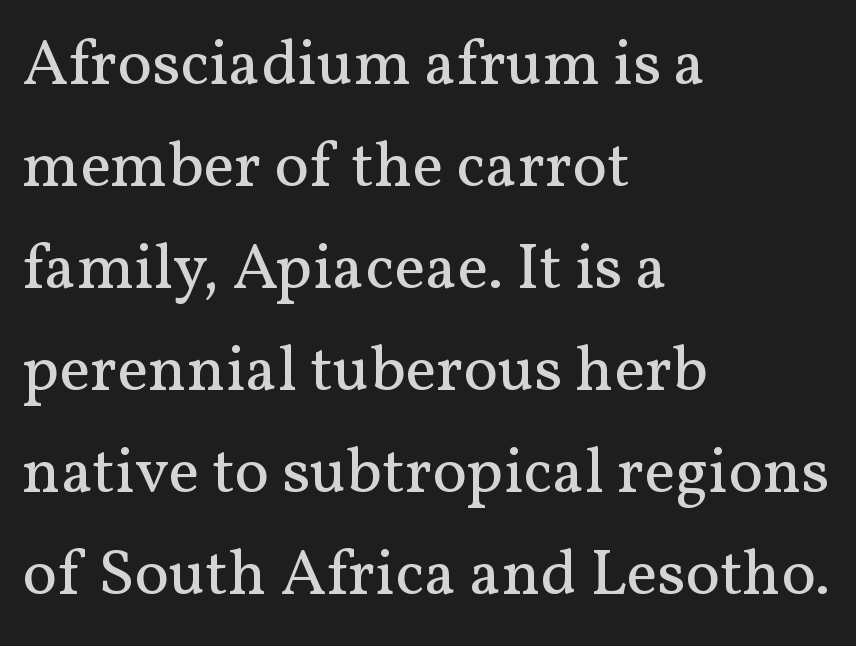
The image shows 65 px regular-weight serif type, upright; set left-aligned, normal line spacing (1.57x), normal letter spacing, not underlined; medium stroke contrast and a medium x-height.
